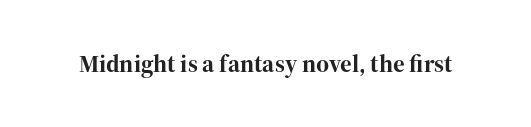
{"italic": "no", "bold": "yes", "underline": "no", "letter_spacing": "normal", "letter_spacing_em": 0.0, "glyph_px": 25}
